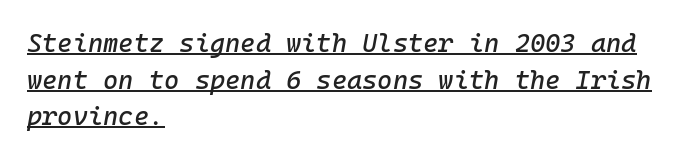
{"italic": "yes", "lean": "right", "slant_degrees": 10, "underline": "yes", "align": "left", "line_spacing": "normal", "line_spacing_ratio": 1.41, "letter_spacing": "normal", "letter_spacing_em": 0.0, "glyph_px": 26}
